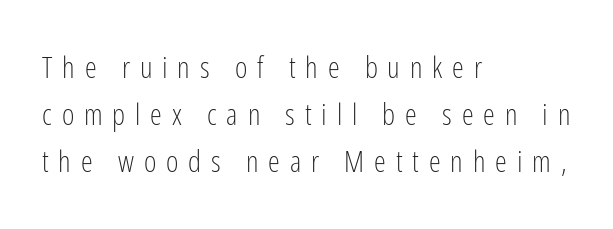
The image shows 30 px light, condensed sans-serif type, upright; set left-aligned, normal line spacing (1.57x), unusually wide letter spacing (+0.33 em), not underlined; low stroke contrast and a medium x-height.
